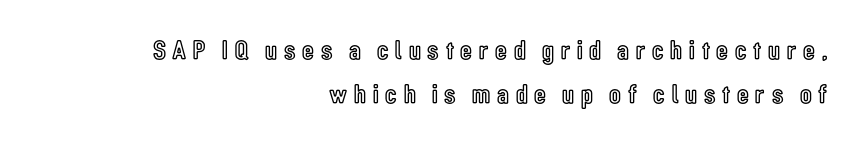
The image shows 27 px text type, upright; set right-aligned, normal line spacing (1.62x), unusually wide letter spacing (+0.25 em), not underlined.
